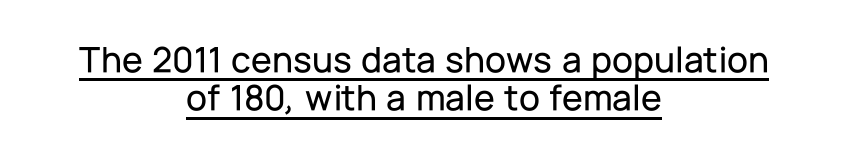
{"serif": "no", "italic": "no", "width": "normal", "stroke_contrast": "low", "x_height": "medium", "monospaced": "no", "underline": "yes", "align": "center", "line_spacing": "tight", "line_spacing_ratio": 1.01, "letter_spacing": "normal", "letter_spacing_em": 0.0, "glyph_px": 38}
